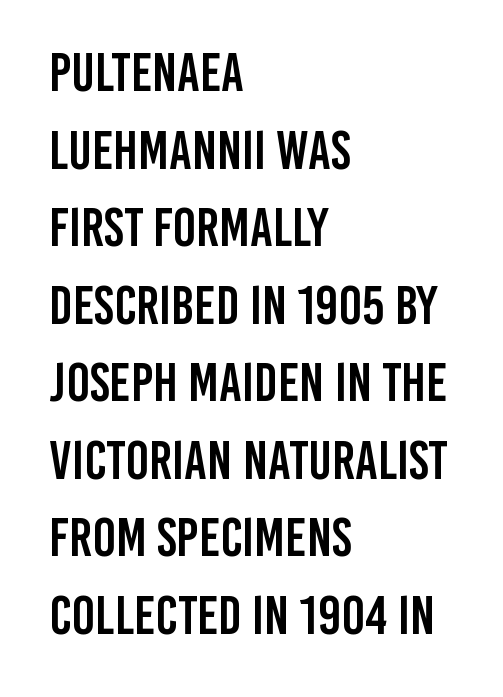
Clear beneath every line of the passage. Glyph-to-glyph distance matches everyday printed text. Ascenders rise straight up at ninety degrees. Character widths vary here, with narrow letters taking less room than wide ones. The vertical gap from one line to the next is medium. Letterform terminals end flat and unadorned throughout the passage.
